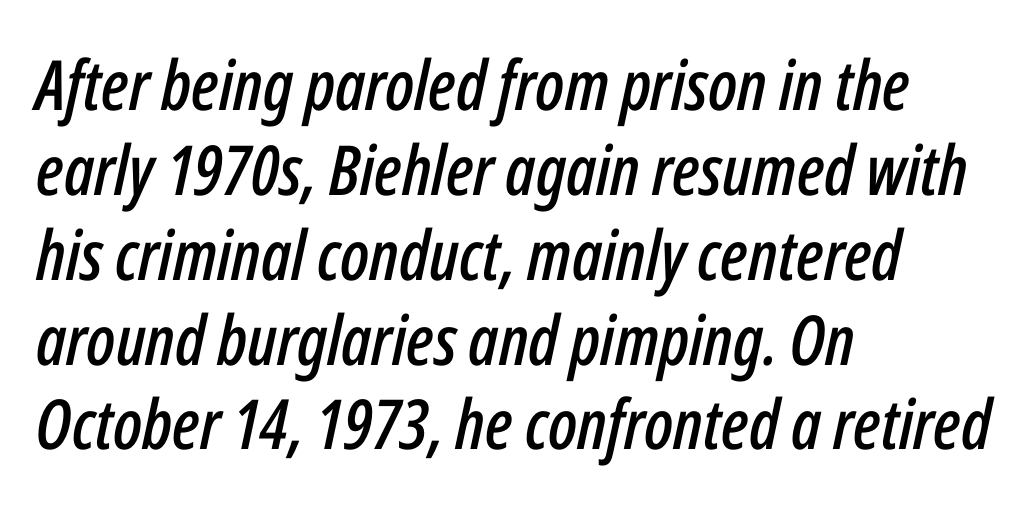
{"italic": "yes", "lean": "right", "slant_degrees": 12, "width": "condensed", "stroke_contrast": "low", "x_height": "medium", "monospaced": "no", "underline": "no", "align": "left", "line_spacing_ratio": 1.23, "letter_spacing": "normal", "letter_spacing_em": 0.0, "glyph_px": 69}
